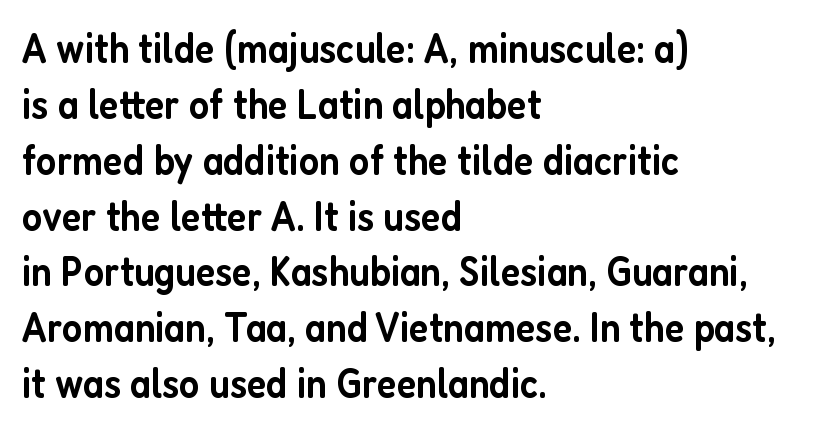
Q: Is the text bold? A: Semi-bold.
Q: Is the text italic (slanted)? A: No, it is upright.
Q: Is the typeface a serif or a sans-serif typeface? A: Sans-serif.
Q: Is the text underlined? A: No.
Q: How is the paragraph aligned? A: Left-aligned.
Q: Is the spacing between letters normal or unusually wide? A: Normal.
Q: Is the spacing between lines tight, normal or loose? A: Normal.
Q: Width (condensed, normal, or wide)? A: Condensed.
Q: Stroke contrast? A: Low.
Q: x-height? A: Medium.
Q: Monospaced? A: No.
